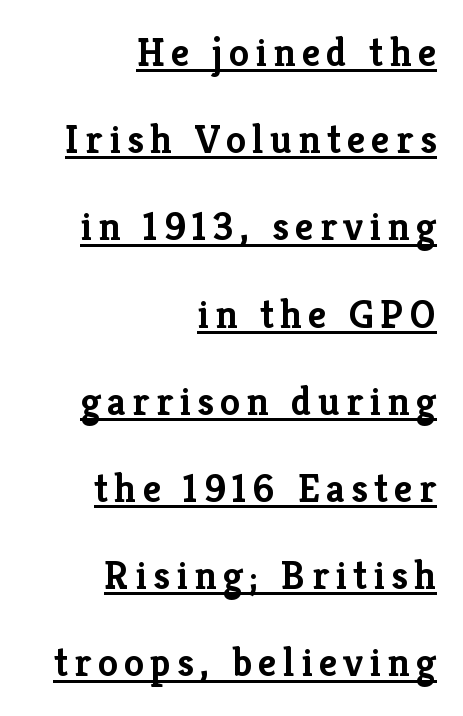
Q: Is the text bold? A: Yes.
Q: Is the text italic (slanted)? A: No, it is upright.
Q: Is the typeface a serif or a sans-serif typeface? A: Serif.
Q: Is the text underlined? A: Yes.
Q: How is the paragraph aligned? A: Right-aligned.
Q: Is the spacing between lines tight, normal or loose? A: Loose.
Q: Width (condensed, normal, or wide)? A: Normal.
Q: Stroke contrast? A: Low.
Q: x-height? A: Medium.
Q: Monospaced? A: No.
